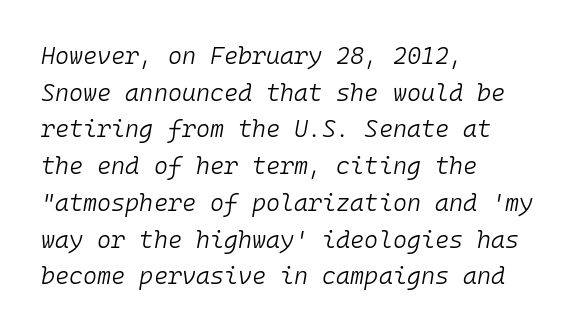
{"italic": "yes", "lean": "right", "slant_degrees": 10, "bold": "no", "underline": "no", "align": "left", "line_spacing": "normal", "line_spacing_ratio": 1.53, "letter_spacing": "normal", "letter_spacing_em": 0.0, "glyph_px": 24}
